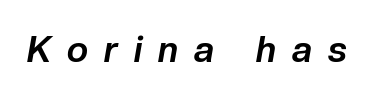
The area under the type is left untouched. The letters advance in unequal steps, a hallmark of proportional type. I'd describe the lettering as bold — thick and assertive. Caption: expanded tracking, letters set apart.
